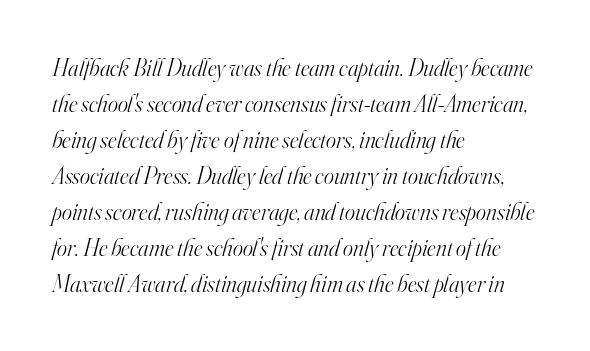
The image shows 24 px text type, italic (leaning right); set left-aligned, normal line spacing (1.5x), normal letter spacing, not underlined.
